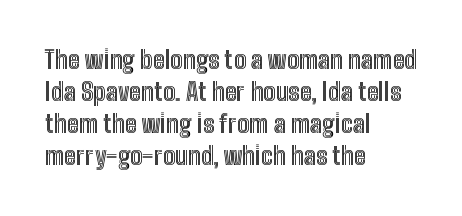
Q: Is the text italic (slanted)? A: No, it is upright.
Q: Is the text underlined? A: No.
Q: How is the paragraph aligned? A: Left-aligned.
Q: Is the spacing between letters normal or unusually wide? A: Normal.
Q: Is the spacing between lines tight, normal or loose? A: Normal.
